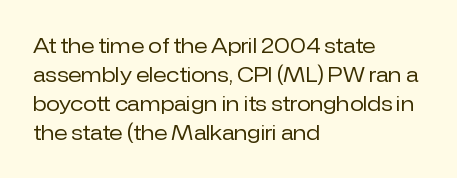
Beneath every word, the page is bare. Stems here are at most as thick as an everyday book face. When letters stand straight like this, we call the style roman or upright. This rendering leaves character spacing at its baseline value. The rendering uses a moderate line-height, typical for paragraphs.
